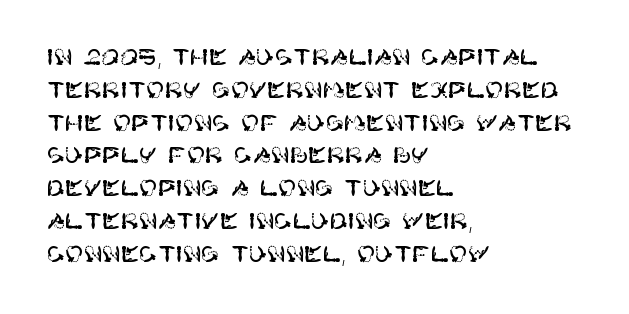
Q: Is the text italic (slanted)? A: No, it is upright.
Q: Is the text underlined? A: No.
Q: How is the paragraph aligned? A: Left-aligned.
Q: Is the spacing between letters normal or unusually wide? A: Normal.
Q: Is the spacing between lines tight, normal or loose? A: Normal.
